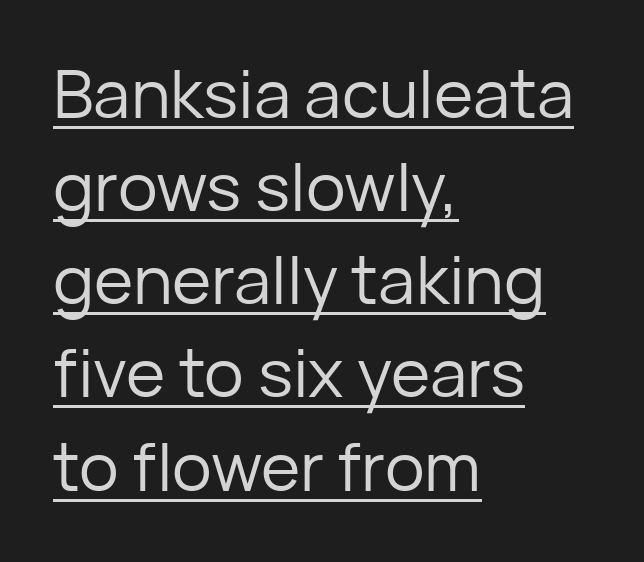
Q: Is the text bold? A: No.
Q: Is the text italic (slanted)? A: No, it is upright.
Q: Is the typeface a serif or a sans-serif typeface? A: Sans-serif.
Q: Is the text underlined? A: Yes.
Q: How is the paragraph aligned? A: Left-aligned.
Q: Is the spacing between letters normal or unusually wide? A: Normal.
Q: Is the spacing between lines tight, normal or loose? A: Normal.
Q: Width (condensed, normal, or wide)? A: Normal.
Q: Stroke contrast? A: Low.
Q: x-height? A: Medium.
Q: Monospaced? A: No.
